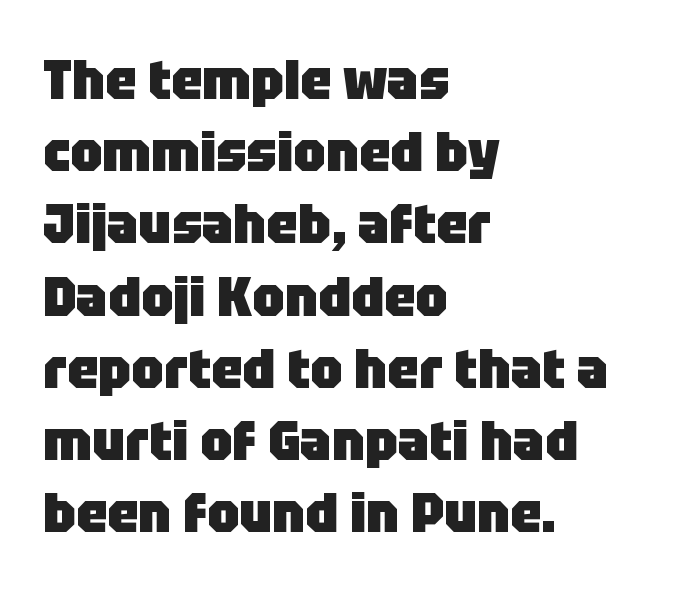
The image shows 56 px heavy sans-serif type, upright; set left-aligned, normal line spacing (1.29x), normal letter spacing, not underlined; low stroke contrast and a large x-height.
